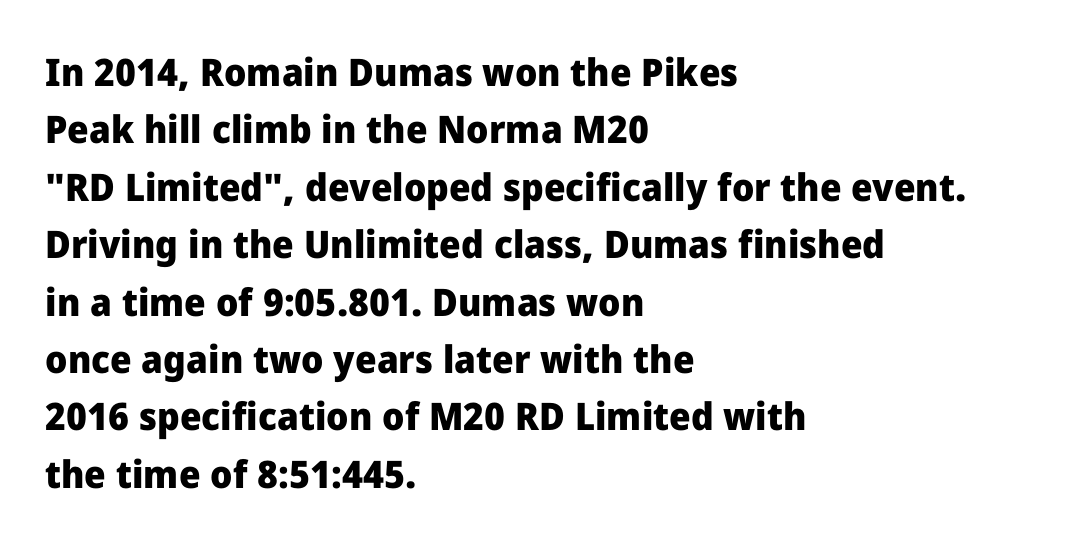
{"serif": "no", "italic": "no", "bold": "yes", "weight": "heavy", "width": "normal", "stroke_contrast": "low", "x_height": "medium", "monospaced": "no", "underline": "no", "align": "left", "line_spacing": "normal", "line_spacing_ratio": 1.51, "letter_spacing": "normal", "letter_spacing_em": 0.0, "glyph_px": 38}
